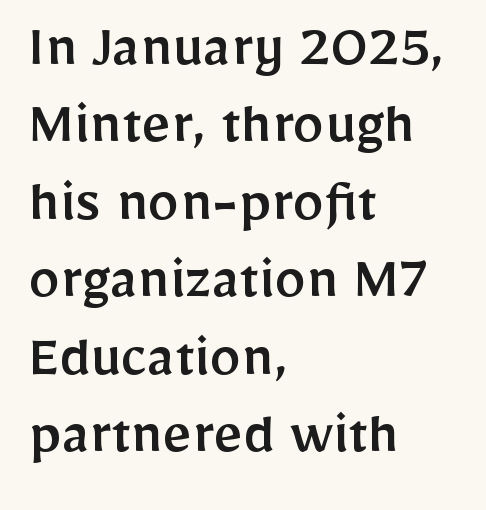
Q: Is the text italic (slanted)? A: No, it is upright.
Q: Is the typeface a serif or a sans-serif typeface? A: Sans-serif.
Q: Is the text underlined? A: No.
Q: How is the paragraph aligned? A: Left-aligned.
Q: Is the spacing between letters normal or unusually wide? A: Normal.
Q: Width (condensed, normal, or wide)? A: Normal.
Q: Stroke contrast? A: Low.
Q: x-height? A: Medium.
Q: Monospaced? A: No.
